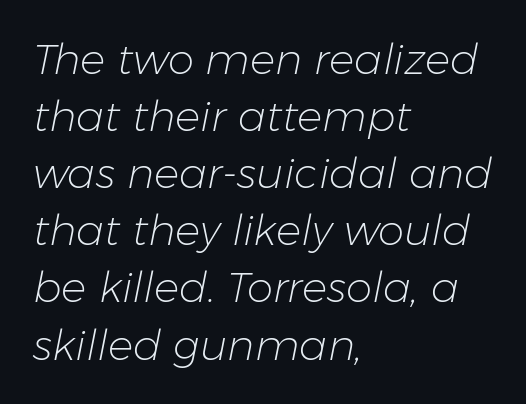
The image shows 42 px light type, italic (leaning right); set left-aligned, normal line spacing (1.36x), normal letter spacing, not underlined; low stroke contrast and a medium x-height.
